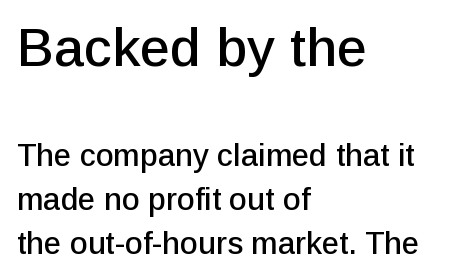
{"serif": "no", "italic": "no", "width": "normal", "stroke_contrast": "low", "x_height": "medium", "monospaced": "no", "underline": "no", "align": "left", "line_spacing": "normal", "line_spacing_ratio": 1.42, "letter_spacing": "normal", "letter_spacing_em": 0.0, "larger_block": "first", "size_ratio": 1.74, "glyph_px": 54}
